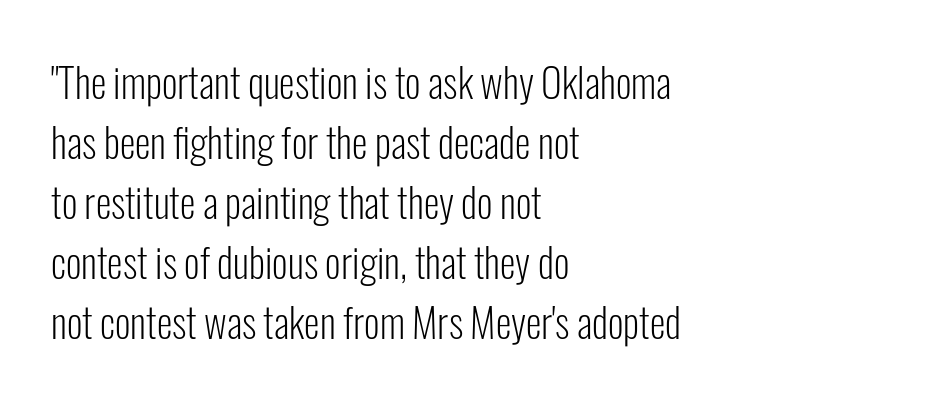
{"serif": "no", "italic": "no", "bold": "no", "weight": "light", "width": "condensed", "stroke_contrast": "low", "x_height": "medium", "monospaced": "no", "underline": "no", "align": "left", "line_spacing": "normal", "line_spacing_ratio": 1.5, "letter_spacing": "normal", "letter_spacing_em": 0.0, "glyph_px": 40}
